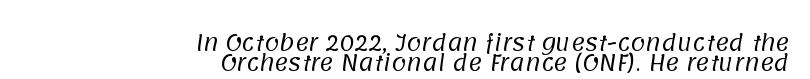
Q: Is the text bold? A: No.
Q: Is the text underlined? A: No.
Q: How is the paragraph aligned? A: Right-aligned.
Q: Is the spacing between letters normal or unusually wide? A: Normal.
Q: Is the spacing between lines tight, normal or loose? A: Tight.
